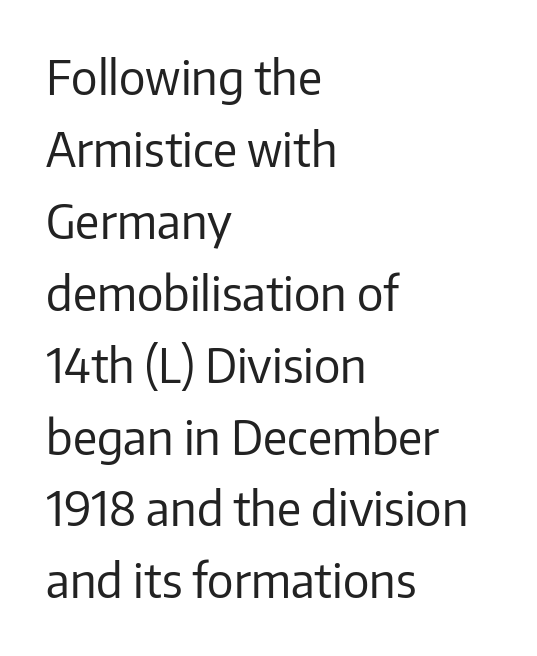
{"serif": "no", "italic": "no", "bold": "no", "weight": "regular", "width": "normal", "stroke_contrast": "low", "x_height": "medium", "monospaced": "no", "underline": "no", "align": "left", "line_spacing": "normal", "line_spacing_ratio": 1.53, "letter_spacing": "normal", "letter_spacing_em": 0.0, "glyph_px": 47}
